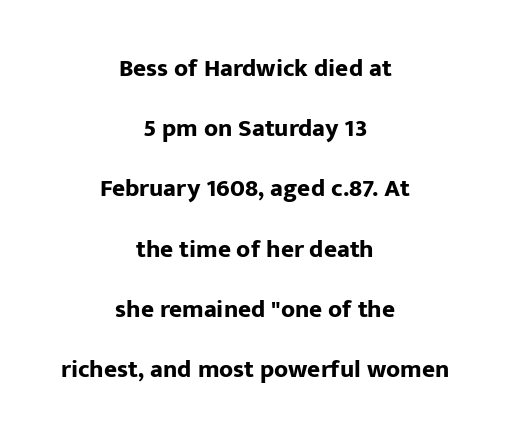
{"italic": "no", "bold": "yes", "underline": "no", "align": "center", "line_spacing": "loose", "line_spacing_ratio": 2.41, "letter_spacing": "normal", "letter_spacing_em": 0.0, "glyph_px": 25}
